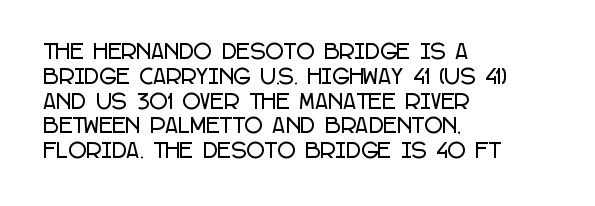
Q: Is the text italic (slanted)? A: No, it is upright.
Q: Is the text underlined? A: No.
Q: How is the paragraph aligned? A: Left-aligned.
Q: Is the spacing between letters normal or unusually wide? A: Normal.
